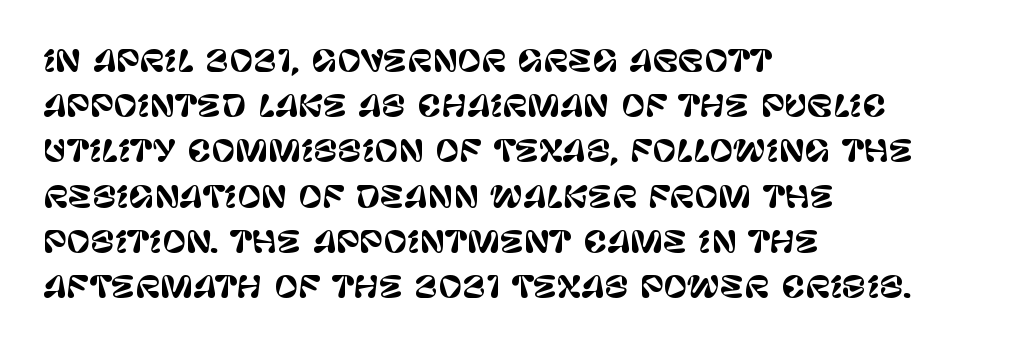
Here the designer chose a conventional face with non-uniform glyph widths. Each line starts at the same left margin while the right side varies. Decoration check: the copy has no underline. Baseline-to-baseline distance is the conventional proportion of letter height.
